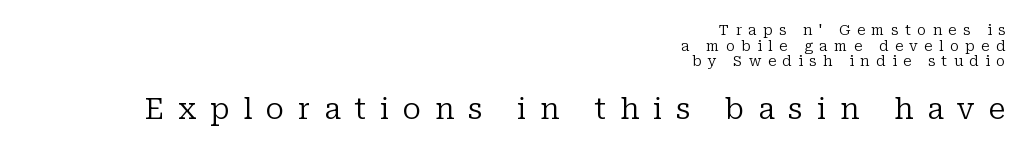
The letterforms sit at book weight or below. This sample trades vertical openness for compactness between lines. Think of a printed novel: that variable character pitch is what you see here. Reading top to bottom, the characters get bigger at the block break.
